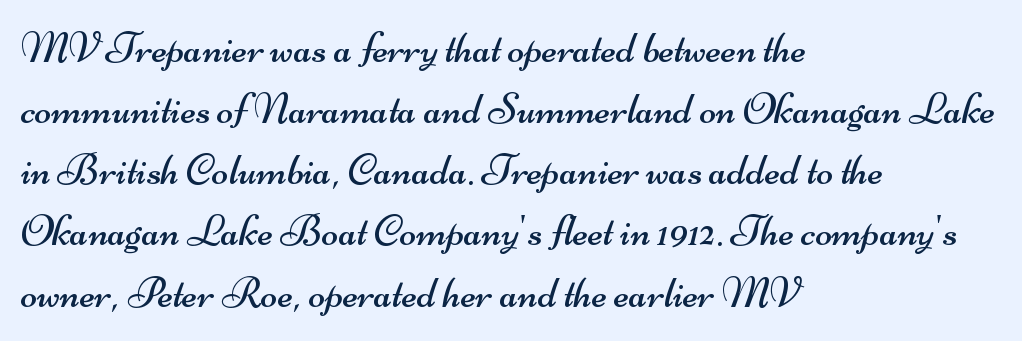
The rendering uses natural spacing where letterforms have individual widths. Underlining? Definitely not there. Default kerning and tracking; the words read as compact shapes. The passage shown stacks its lines at a standard gap. Classification — sans serif.
